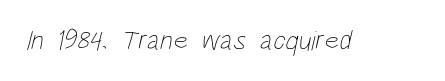
The image shows 28 px thin, condensed type; set normal letter spacing, not underlined; low stroke contrast and a large x-height.
